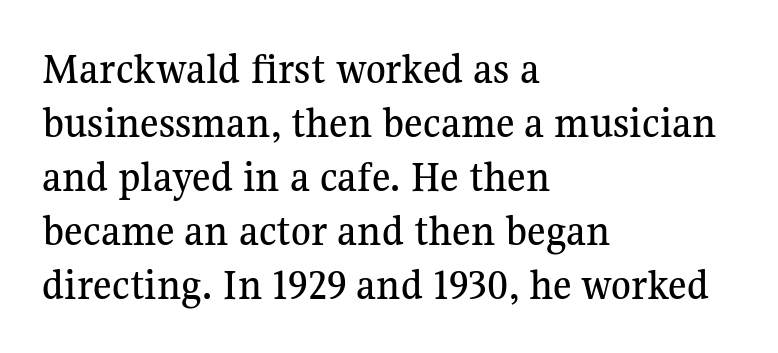
Q: Is the text italic (slanted)? A: No, it is upright.
Q: Is the typeface a serif or a sans-serif typeface? A: Serif.
Q: Is the text underlined? A: No.
Q: How is the paragraph aligned? A: Left-aligned.
Q: Is the spacing between letters normal or unusually wide? A: Normal.
Q: Width (condensed, normal, or wide)? A: Normal.
Q: Stroke contrast? A: Medium.
Q: x-height? A: Medium.
Q: Monospaced? A: No.
